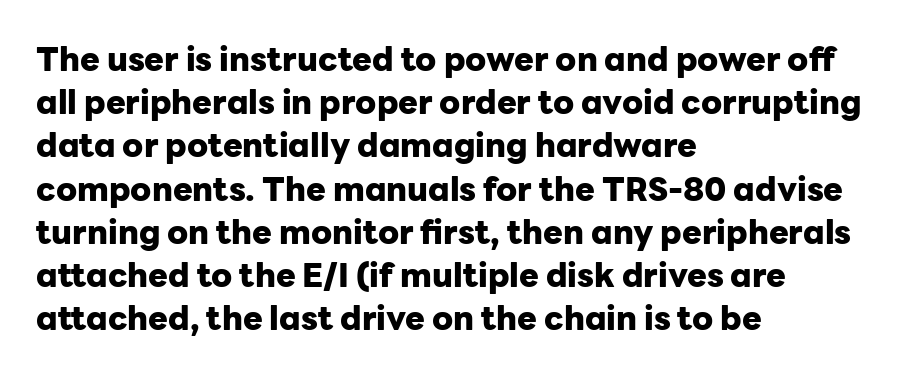
Q: Is the text bold? A: Yes.
Q: Is the text italic (slanted)? A: No, it is upright.
Q: Is the typeface a serif or a sans-serif typeface? A: Sans-serif.
Q: Is the text underlined? A: No.
Q: How is the paragraph aligned? A: Left-aligned.
Q: Is the spacing between letters normal or unusually wide? A: Normal.
Q: Is the spacing between lines tight, normal or loose? A: Normal.
Q: Width (condensed, normal, or wide)? A: Normal.
Q: Stroke contrast? A: Low.
Q: x-height? A: Medium.
Q: Monospaced? A: No.
